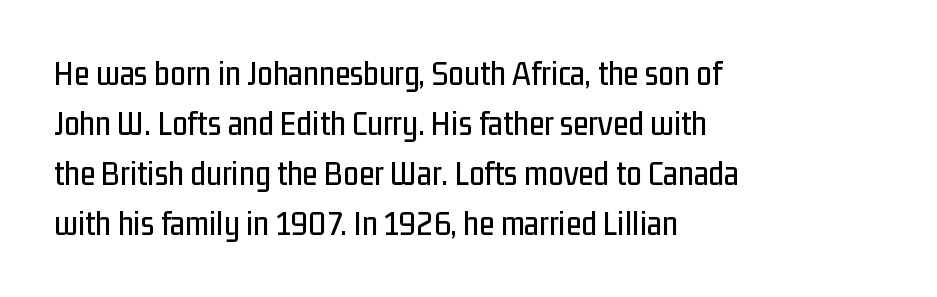
Look at the tracking — it's just the regular setting, nothing added. Each line starts at the same left margin while the right side varies. Plain, unruled lines of type. This sample has the flowing, uneven cadence of proportional lettering. To sum up the face: it is a sans, with no serifs.
